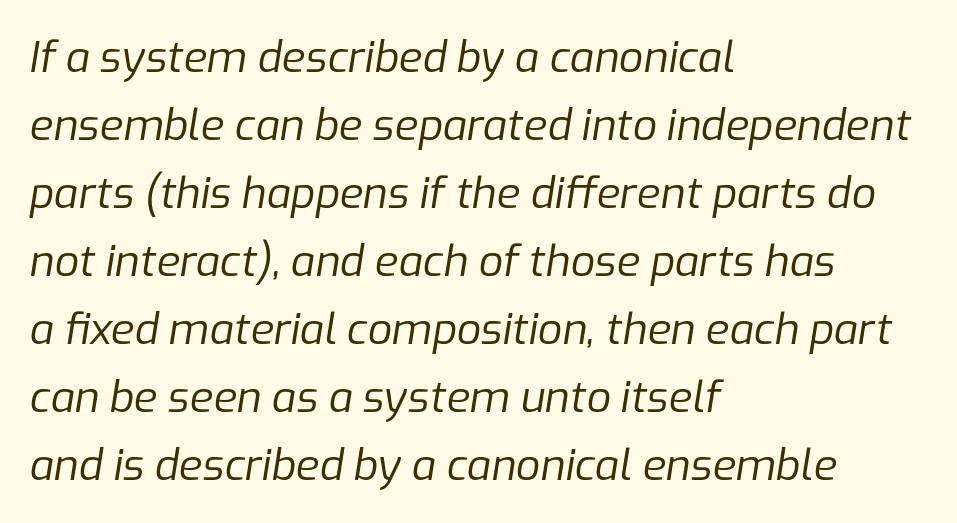
The image shows 43 px regular-weight type, italic (leaning right); set left-aligned, normal line spacing (1.58x), normal letter spacing, not underlined; low stroke contrast and a medium x-height.
